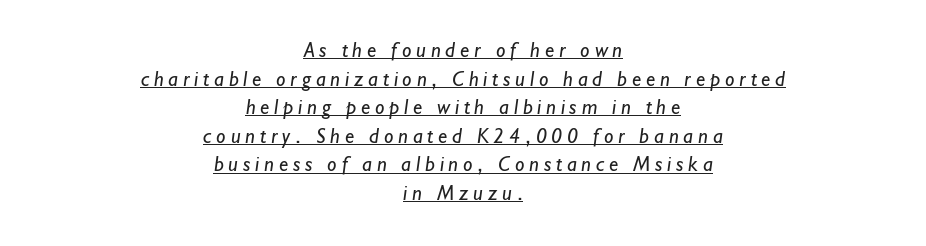
The tracking jumps out immediately: characters are airy and widely separated. Normally led — the rows are evenly, conventionally spaced. Notice how a bar underscores the lettering throughout. No letter is thick-stroked: the sample isn't bold.
